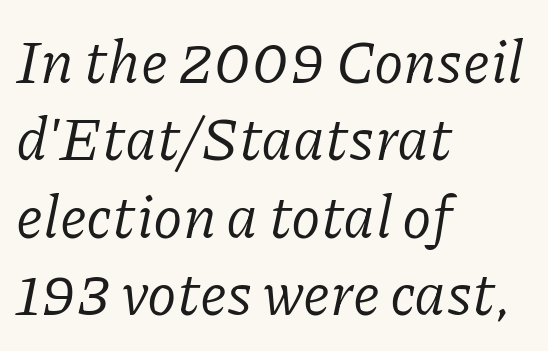
Q: Is the text bold? A: No.
Q: Is the text italic (slanted)? A: Yes, it leans right by about 11 degrees.
Q: Is the typeface a serif or a sans-serif typeface? A: Serif.
Q: Is the text underlined? A: No.
Q: How is the paragraph aligned? A: Left-aligned.
Q: Is the spacing between letters normal or unusually wide? A: Normal.
Q: Is the spacing between lines tight, normal or loose? A: Normal.
Q: Width (condensed, normal, or wide)? A: Normal.
Q: Stroke contrast? A: Low.
Q: x-height? A: Medium.
Q: Monospaced? A: No.
